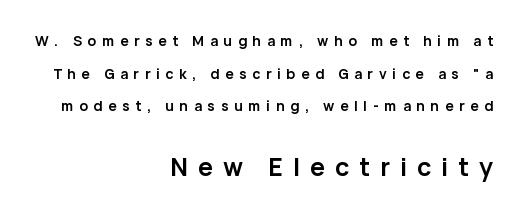
Q: Is the text bold? A: Yes.
Q: Is the text italic (slanted)? A: No, it is upright.
Q: Is the text underlined? A: No.
Q: How is the paragraph aligned? A: Right-aligned.
Q: Is the spacing between letters normal or unusually wide? A: Unusually wide.
Q: Is the spacing between lines tight, normal or loose? A: Loose.
Q: Which block of text is set in a larger size, the first (top) or the second (bottom)? A: The second (bottom) one.
